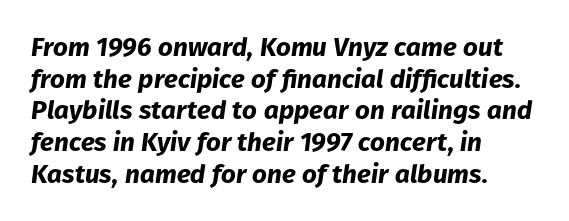
{"italic": "yes", "lean": "right", "slant_degrees": 8, "bold": "yes", "underline": "no", "align": "left", "line_spacing_ratio": 1.22, "letter_spacing": "normal", "letter_spacing_em": 0.0, "glyph_px": 26}
